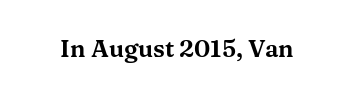
The image shows 24 px text type, upright; set normal letter spacing, not underlined.
